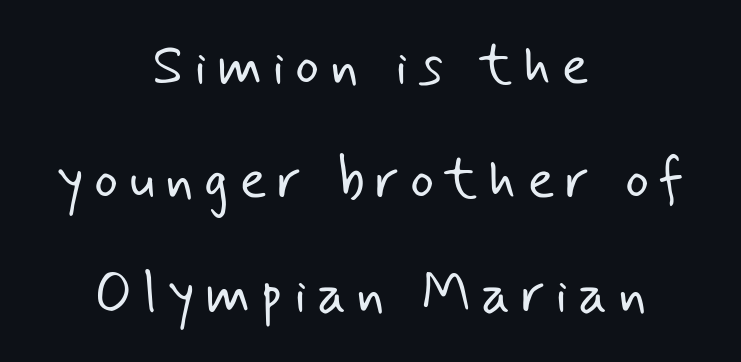
Q: Is the text bold? A: No.
Q: Is the typeface a serif or a sans-serif typeface? A: Sans-serif.
Q: Is the text underlined? A: No.
Q: How is the paragraph aligned? A: Centered.
Q: Is the spacing between lines tight, normal or loose? A: Loose.
Q: Width (condensed, normal, or wide)? A: Normal.
Q: Stroke contrast? A: Low.
Q: x-height? A: Small.
Q: Monospaced? A: No.
